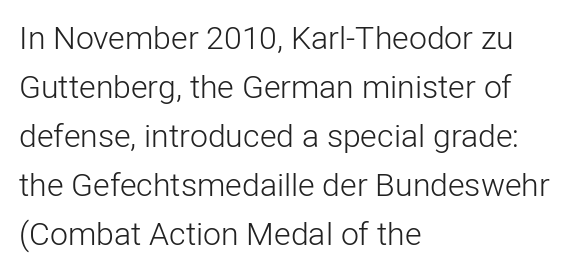
The image shows 32 px light sans-serif type, upright; set left-aligned, normal line spacing (1.53x), normal letter spacing, not underlined; low stroke contrast and a medium x-height.
